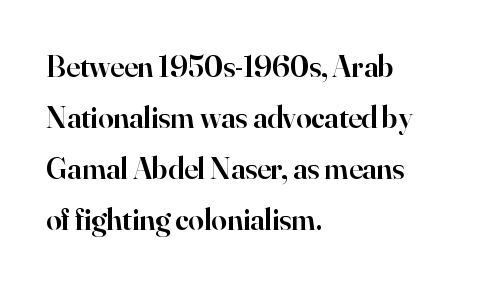
The image shows 31 px semibold serif type, upright; set left-aligned, normal line spacing (1.65x), normal letter spacing, not underlined; high stroke contrast and a small x-height.
